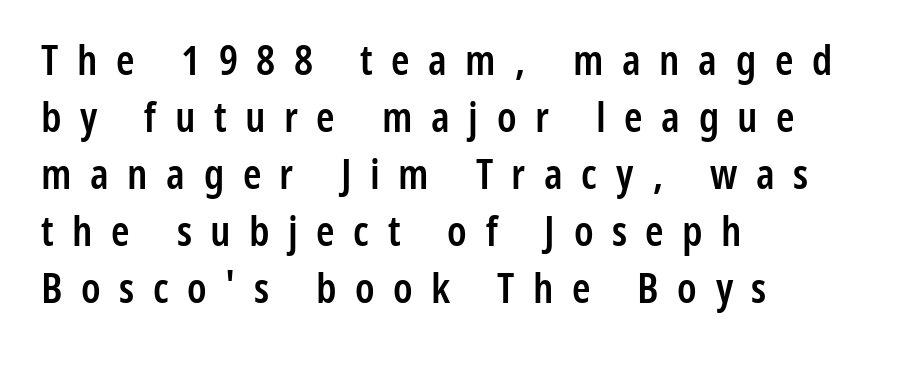
The image shows 42 px semibold, condensed sans-serif type, upright; set left-aligned, normal line spacing (1.36x), unusually wide letter spacing (+0.44 em), not underlined; low stroke contrast and a medium x-height.
